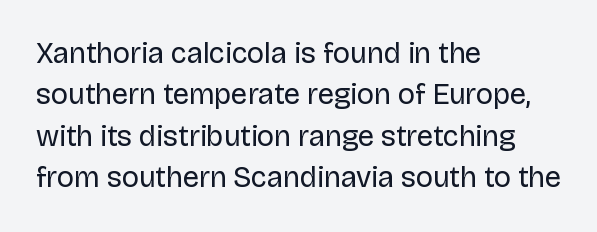
Short note: letters normally spaced. The typesetter chose a ragged-right arrangement here. The rendering uses natural spacing where letterforms have individual widths. Style check: upright.
